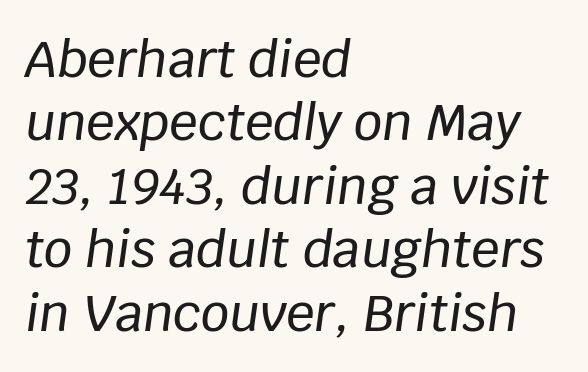
The image shows 50 px text type, italic (leaning right); set left-aligned, normal line spacing (1.27x), normal letter spacing, not underlined; low stroke contrast and a large x-height.
